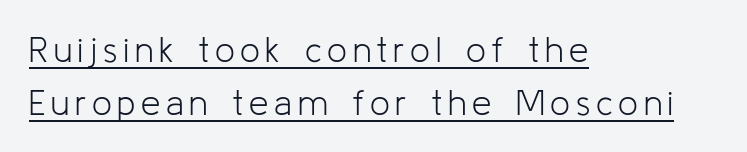
This is underlined copy, the kind a proofreader might mark for attention. The typesetter chose a ragged-right arrangement here. Normally led — the rows are evenly, conventionally spaced. This sample has the flowing, uneven cadence of proportional lettering.
